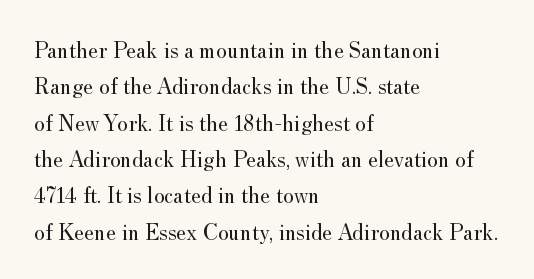
Q: Is the text bold? A: No.
Q: Is the text italic (slanted)? A: No, it is upright.
Q: Is the text underlined? A: No.
Q: How is the paragraph aligned? A: Left-aligned.
Q: Is the spacing between letters normal or unusually wide? A: Normal.
Q: Is the spacing between lines tight, normal or loose? A: Normal.
